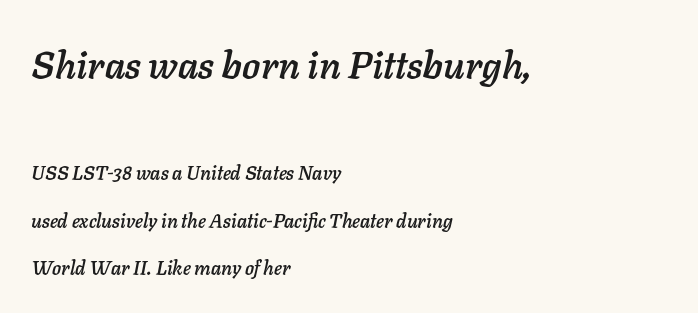
The emphasis by scale lands on block number one, above. This sample has the flowing, uneven cadence of proportional lettering. Rows of type keep a wide berth in the vertical direction. Words float on clear page, feet unadorned.
